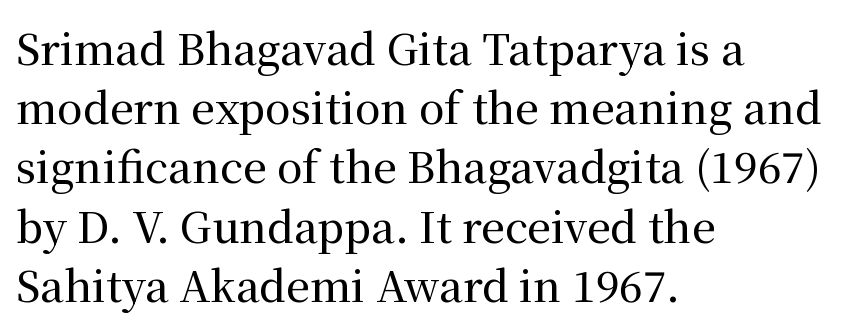
The image shows 42 px serif type, upright; set left-aligned, normal line spacing (1.41x), normal letter spacing, not underlined; medium stroke contrast and a medium x-height.
